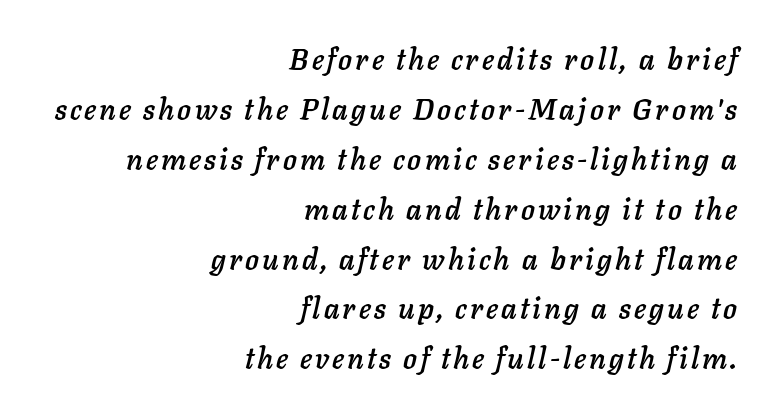
The paragraph has a hard right edge and a soft left edge. Quick note: italic. Here the designer chose a conventional face with non-uniform glyph widths. Just letters on the line, the space beneath them empty.
